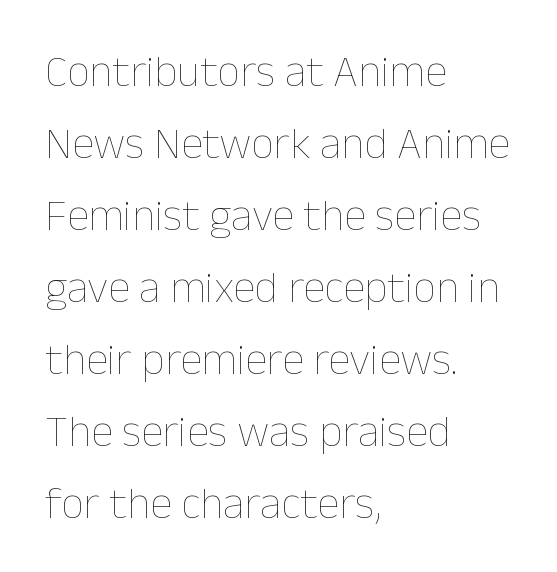
The typography opts for an upright posture over an oblique one. Students, observe: this is what conventionally led text looks like. The passage shown is typed in a proportional face where columns would drift. Observe the ordinary spacing: letters are neighbours, not strangers.
